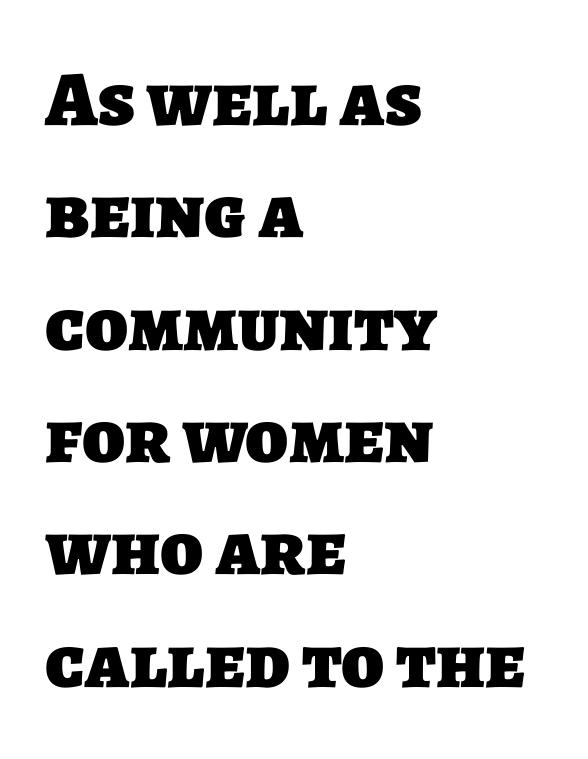
The baseline area is clear. You could not count columns in this text — the font is proportionally spaced. Left-aligned paragraph, ragged on the right. Chunky letters — that's bold for sure. How are the letters spaced? Ordinarily, with no added tracking.
